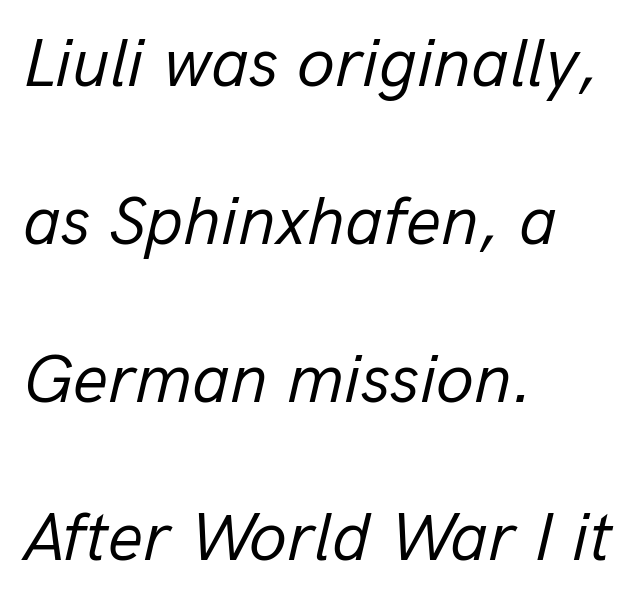
The image shows 69 px regular-weight type, italic (leaning right); set left-aligned, loose line spacing (2.29x), normal letter spacing, not underlined; low stroke contrast and a medium x-height.
